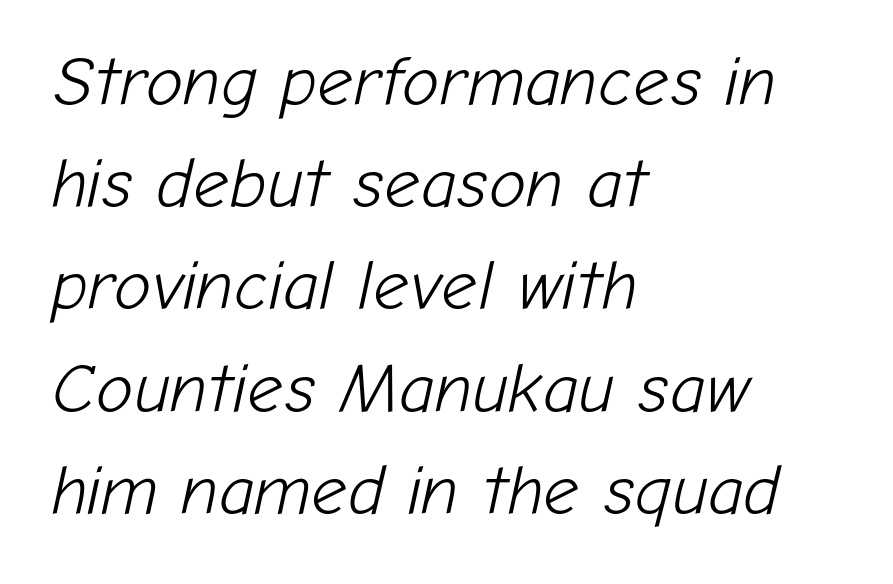
Leftover space on each line is placed entirely after the last word. Varying glyph widths throughout — classic text-font behaviour. Yep, that's italic — everything's leaning. Each word holds together tightly as a unit, with standard inter-letter gaps. The weight tops out at a normal text grade. The rows are spaced the way most documents space them.
